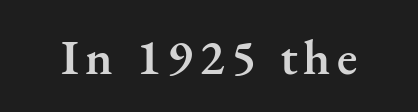
The passage shown is typed in a proportional face where columns would drift. The characters display serif detailing at their extremities. Posture: upright roman. A somewhat darkened texture: the type is semibold rather than bold.
